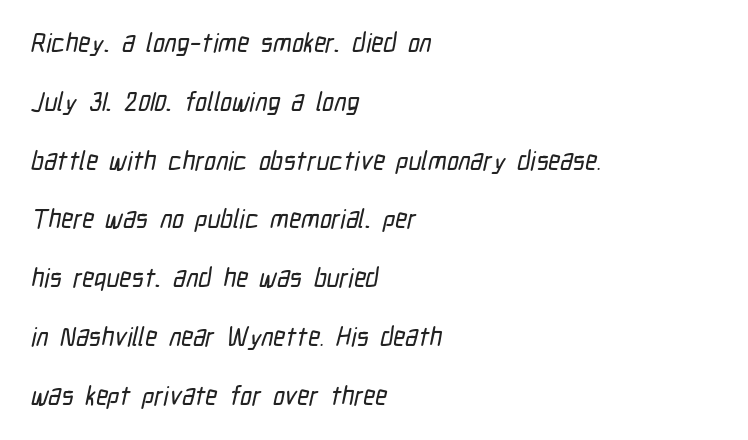
The text block is weighted toward the left margin, trailing off unevenly rightward. Clear beneath every line of the passage. The gaps between neighbouring characters are ordinary and unremarkable. Does the leading feel generous? Absolutely, it's lavish.
